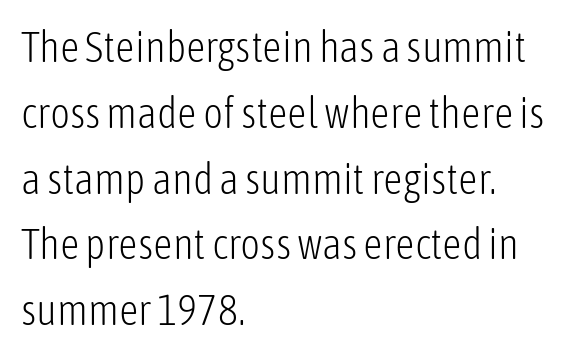
The image shows 43 px light, condensed sans-serif type, upright; set left-aligned, normal line spacing (1.53x), normal letter spacing, not underlined; low stroke contrast and a medium x-height.
